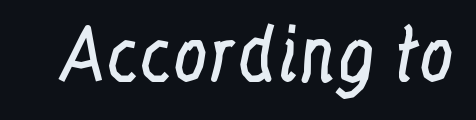
The image shows 69 px regular-weight, condensed serif type; set normal letter spacing, not underlined; low stroke contrast and a medium x-height.
